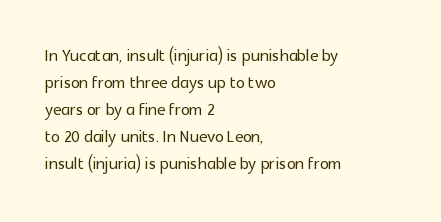
Q: Is the text italic (slanted)? A: No, it is upright.
Q: Is the text underlined? A: No.
Q: How is the paragraph aligned? A: Left-aligned.
Q: Is the spacing between letters normal or unusually wide? A: Normal.
